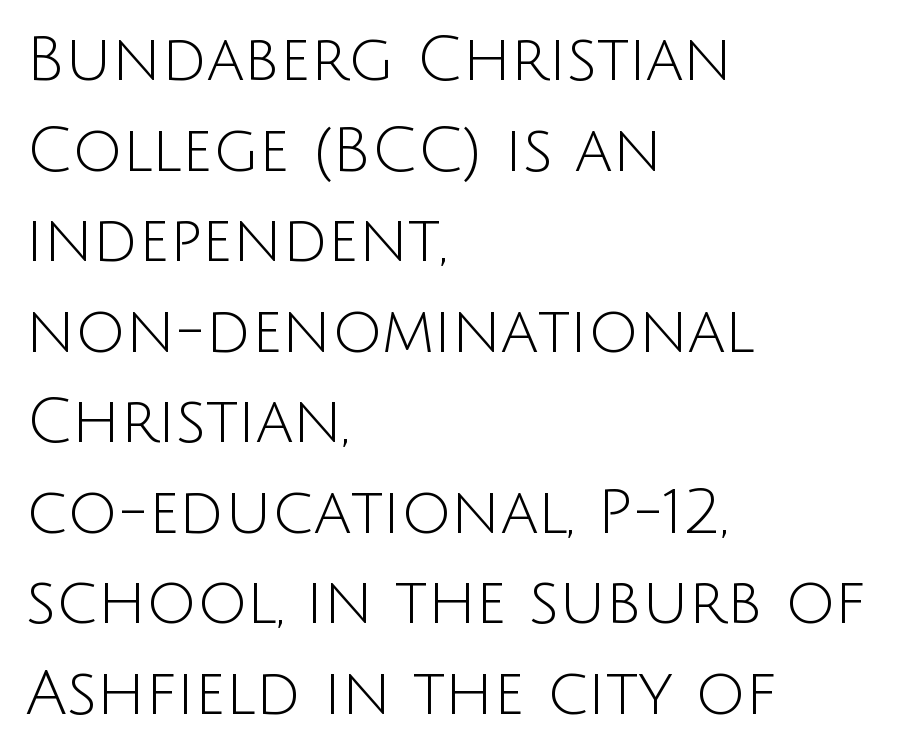
You could call the tracking neutral — neither tight nor loose. This sample uses an upright cut, with every glyph sitting square on the baseline. Reading down the column, the eye jumps a familiar distance to each next line. The strip under each line holds only bare page.
